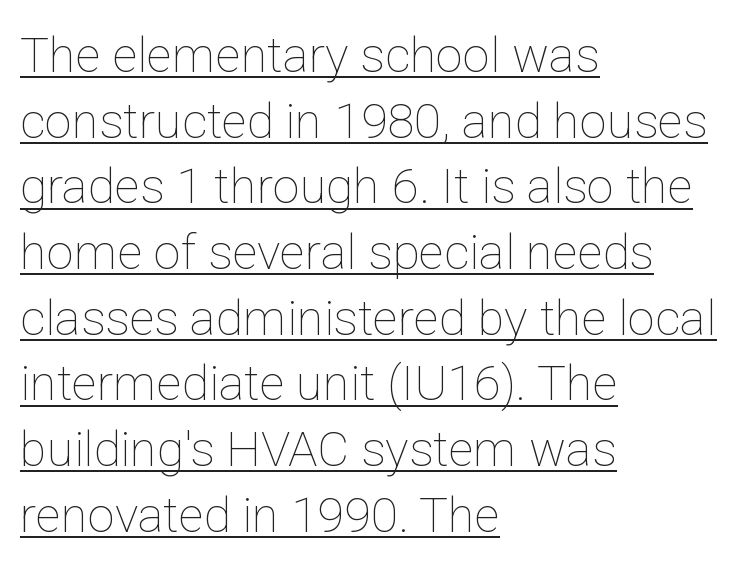
Q: Is the text bold? A: No.
Q: Is the text italic (slanted)? A: No, it is upright.
Q: Is the text underlined? A: Yes.
Q: How is the paragraph aligned? A: Left-aligned.
Q: Is the spacing between letters normal or unusually wide? A: Normal.
Q: Is the spacing between lines tight, normal or loose? A: Normal.
Q: Width (condensed, normal, or wide)? A: Normal.
Q: Stroke contrast? A: Low.
Q: x-height? A: Medium.
Q: Monospaced? A: No.
